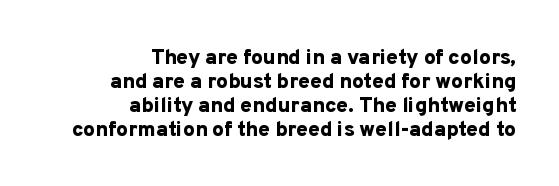
How would I describe the line gaps? Narrow and economical. The lettering holds an erect, upright posture throughout. The font is running at its bold setting. This sample uses plain, unmodified letter spacing. Decoration check: the copy has no underline.
